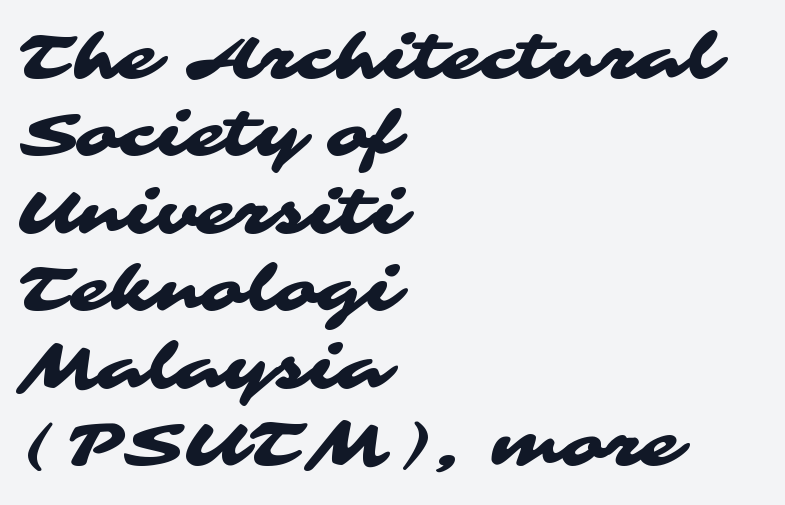
{"serif": "no", "width": "wide", "stroke_contrast": "medium", "x_height": "medium", "monospaced": "no", "underline": "no", "align": "left", "line_spacing_ratio": 1.23, "letter_spacing": "normal", "letter_spacing_em": 0.0, "glyph_px": 63}
